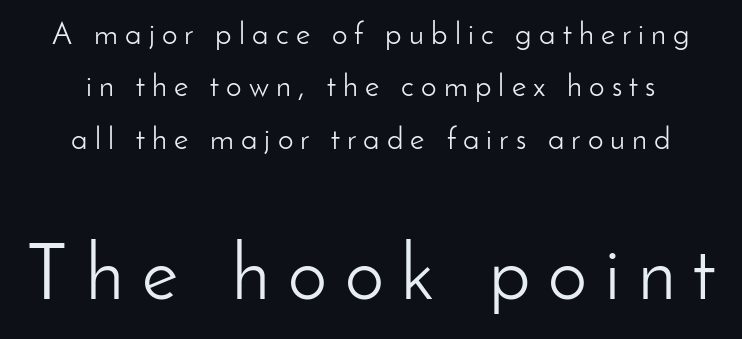
{"serif": "no", "italic": "no", "bold": "no", "weight": "light", "width": "normal", "stroke_contrast": "low", "x_height": "small", "monospaced": "no", "underline": "no", "line_spacing": "normal", "line_spacing_ratio": 1.69, "letter_spacing": "wide", "letter_spacing_em": 0.23, "larger_block": "second", "size_ratio": 2.52, "glyph_px": 78}
